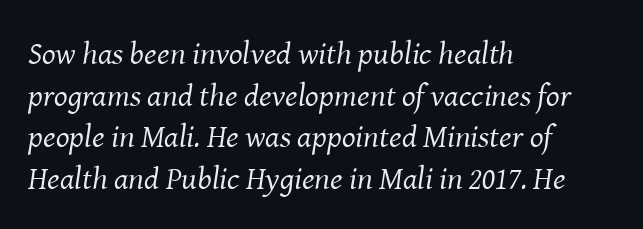
Designer's note — italics engaged. A clean baseline with only descenders dipping below it. Is the type heavy? It reads as light-to-regular instead. Students, observe: this is what conventionally led text looks like. These lines are composed in type with serifs. The passage is arranged the way most books set body copy — flush left.
